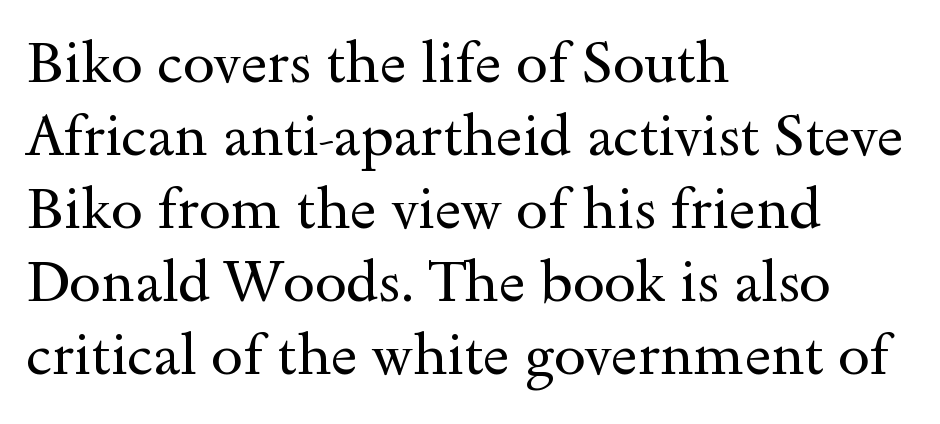
Little horizontal feet cap the strokes, marking this as serif type. Leading: standard. Character widths vary here, with narrow letters taking less room than wide ones. The horizontal fit of the characters is conventional and even. A roman cut, with each character standing at attention. No word sits above an underline.
